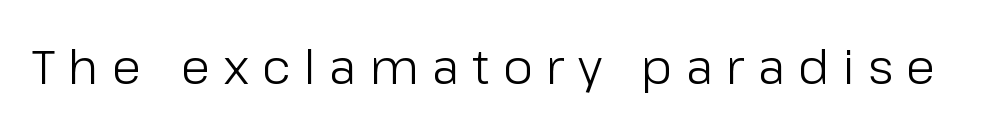
Q: Is the text bold? A: No.
Q: Is the text italic (slanted)? A: No, it is upright.
Q: Is the typeface a serif or a sans-serif typeface? A: Sans-serif.
Q: Is the text underlined? A: No.
Q: Is the spacing between letters normal or unusually wide? A: Unusually wide.
Q: Width (condensed, normal, or wide)? A: Normal.
Q: Stroke contrast? A: Low.
Q: x-height? A: Medium.
Q: Monospaced? A: No.
